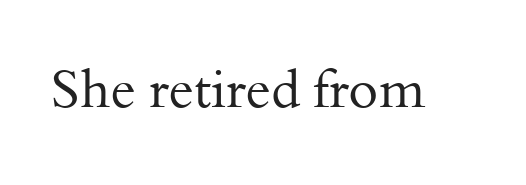
{"serif": "yes", "italic": "no", "bold": "no", "weight": "regular", "width": "normal", "stroke_contrast": "medium", "x_height": "small", "monospaced": "no", "underline": "no", "letter_spacing": "normal", "letter_spacing_em": 0.0, "glyph_px": 54}
